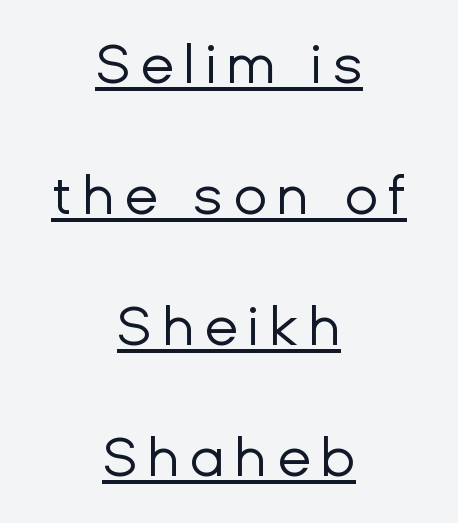
{"serif": "no", "italic": "no", "bold": "no", "weight": "regular", "width": "normal", "stroke_contrast": "low", "x_height": "medium", "monospaced": "no", "underline": "yes", "align": "center", "line_spacing": "loose", "line_spacing_ratio": 2.38, "glyph_px": 55}
